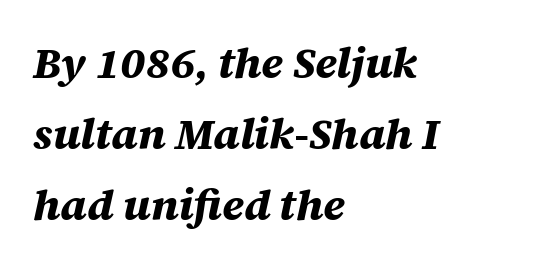
Q: Is the text bold? A: Yes.
Q: Is the text italic (slanted)? A: Yes, it leans right by about 12 degrees.
Q: Is the text underlined? A: No.
Q: How is the paragraph aligned? A: Left-aligned.
Q: Is the spacing between letters normal or unusually wide? A: Normal.
Q: Is the spacing between lines tight, normal or loose? A: Normal.
Q: Width (condensed, normal, or wide)? A: Normal.
Q: Stroke contrast? A: Medium.
Q: x-height? A: Large.
Q: Monospaced? A: No.
